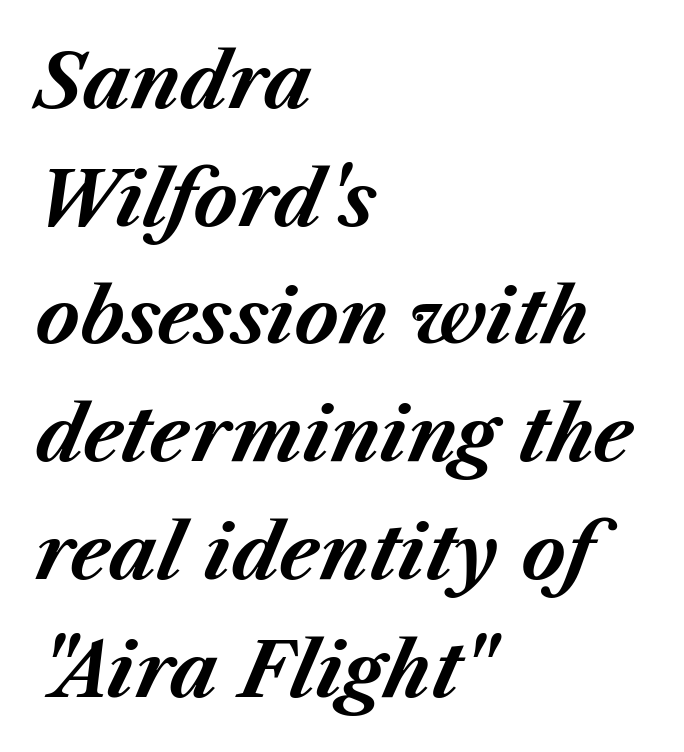
The image shows 75 px bold type, italic (leaning right); set left-aligned, normal line spacing (1.57x), normal letter spacing, not underlined; medium stroke contrast and a medium x-height.
